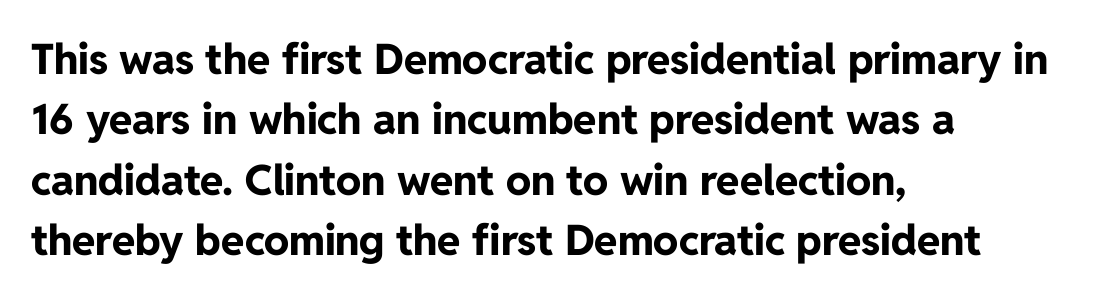
The image shows 42 px bold sans-serif type, upright; set left-aligned, normal line spacing (1.44x), normal letter spacing, not underlined; low stroke contrast and a medium x-height.
